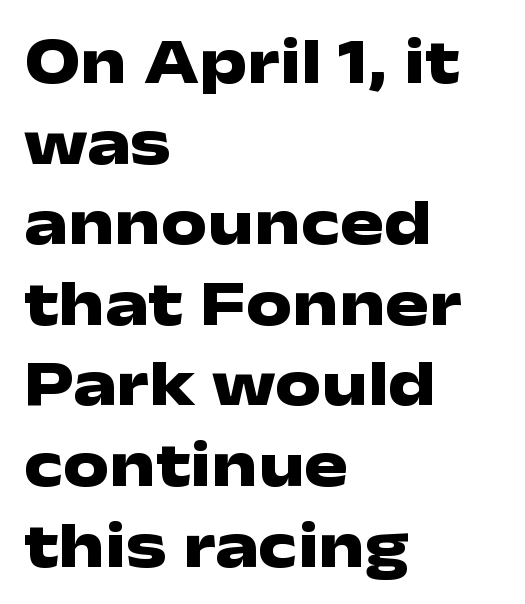
The image shows 65 px heavy, wide sans-serif type, upright; set left-aligned, line spacing 1.24x, normal letter spacing, not underlined; low stroke contrast and a medium x-height.
